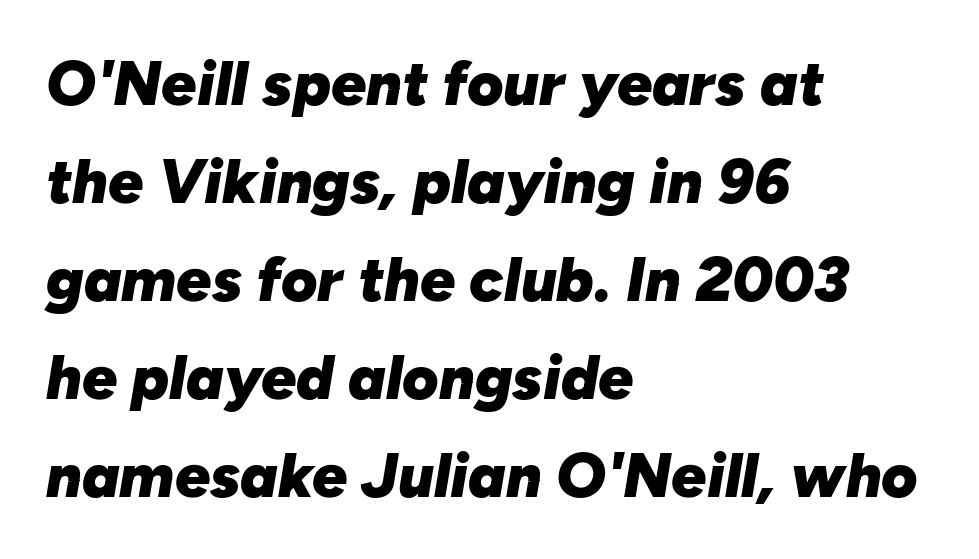
This sample is left-justified, so line endings fall wherever the words run out. Chunky letters — that's bold for sure. Rendered with sloped, italic letterforms. Spacing between characters is what you'd get straight out of the box. A normal amount of white space separates one row of letters from the next. Think of a printed novel: that variable character pitch is what you see here.
